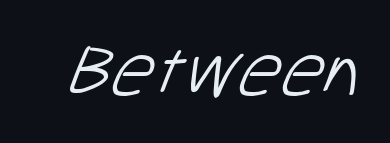
The line texture is even and compact thanks to regular tracking. Vertical stems look standard width or narrower in stroke. The letters advance in unequal steps, a hallmark of proportional type. The gap between lines stays unmarked. Note: no serifs on the glyphs.
